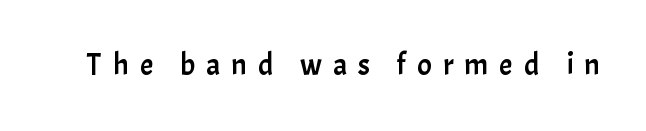
{"serif": "no", "italic": "no", "width": "normal", "stroke_contrast": "low", "x_height": "medium", "monospaced": "no", "underline": "no", "letter_spacing": "wide", "letter_spacing_em": 0.37, "glyph_px": 30}
